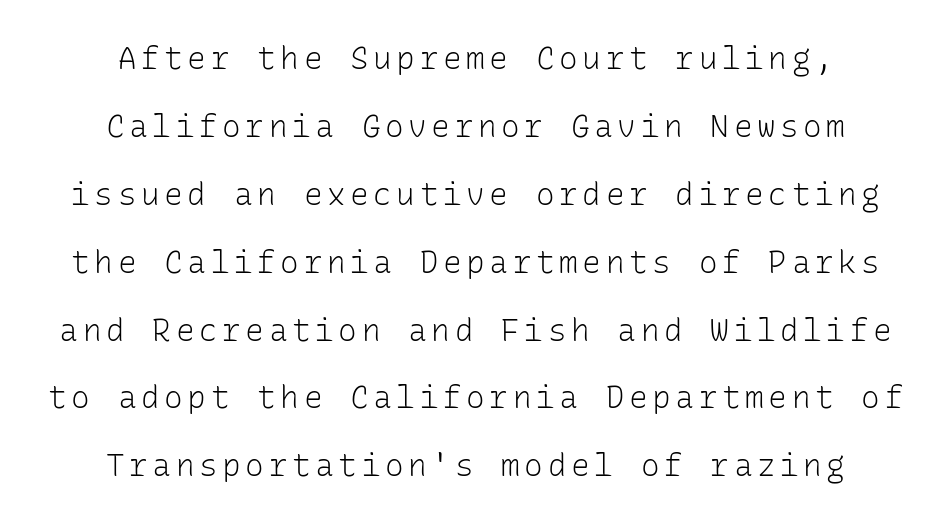
Q: Is the text bold? A: No.
Q: Is the text italic (slanted)? A: No, it is upright.
Q: Is the typeface a serif or a sans-serif typeface? A: Sans-serif.
Q: Is the text underlined? A: No.
Q: How is the paragraph aligned? A: Centered.
Q: Is the spacing between lines tight, normal or loose? A: Loose.
Q: Width (condensed, normal, or wide)? A: Normal.
Q: Stroke contrast? A: Low.
Q: x-height? A: Medium.
Q: Monospaced? A: Yes.
